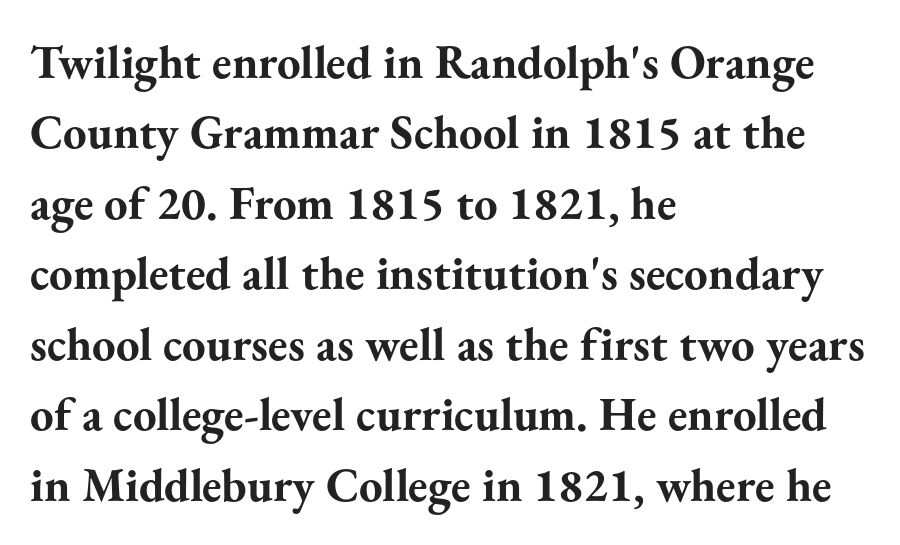
{"serif": "yes", "italic": "no", "bold": "yes", "weight": "bold", "width": "normal", "stroke_contrast": "medium", "x_height": "small", "monospaced": "no", "underline": "no", "align": "left", "line_spacing": "normal", "line_spacing_ratio": 1.5, "letter_spacing": "normal", "letter_spacing_em": 0.0, "glyph_px": 47}
